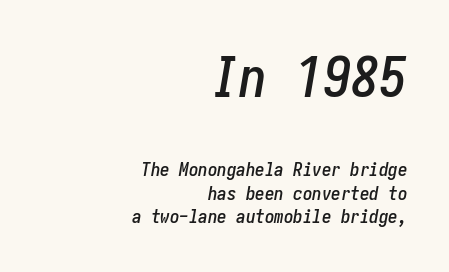
The text carries the slant typical of an italic or oblique font. This block has exactly the height ordinary leading produces. The rendering anchors every line to the right-hand side. Check under the words: just untouched page.
